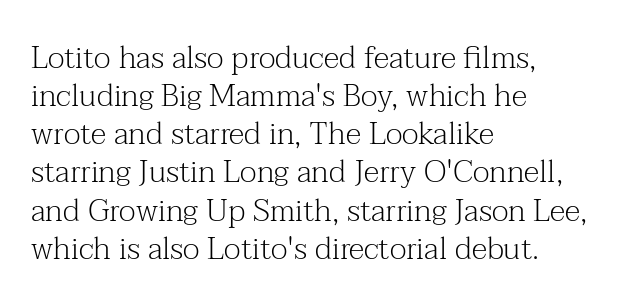
The image shows 31 px light serif type, upright; set left-aligned, line spacing 1.23x, normal letter spacing, not underlined; medium stroke contrast and a medium x-height.
